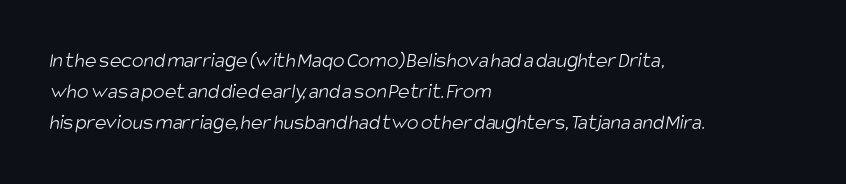
The image shows 22 px text type; set left-aligned, normal line spacing (1.42x), normal letter spacing, not underlined.
